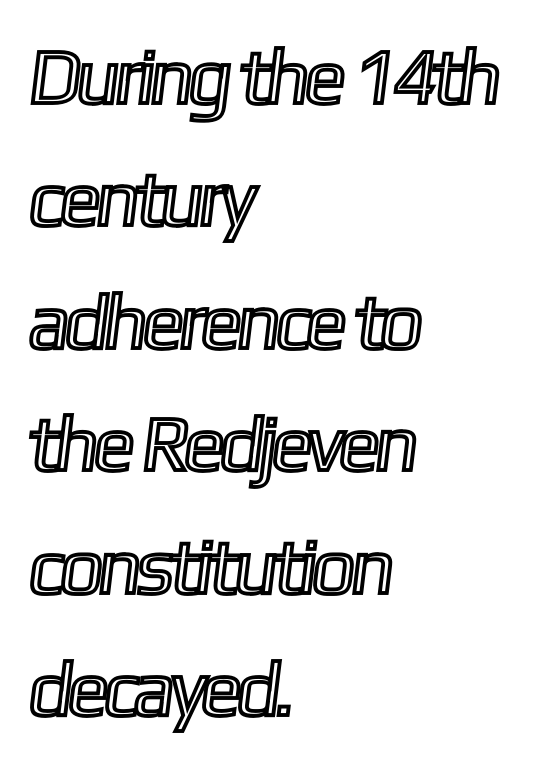
Q: Is the text underlined? A: No.
Q: How is the paragraph aligned? A: Left-aligned.
Q: Is the spacing between letters normal or unusually wide? A: Normal.
Q: Is the spacing between lines tight, normal or loose? A: Normal.
Q: Width (condensed, normal, or wide)? A: Condensed.
Q: x-height? A: Medium.
Q: Monospaced? A: No.
